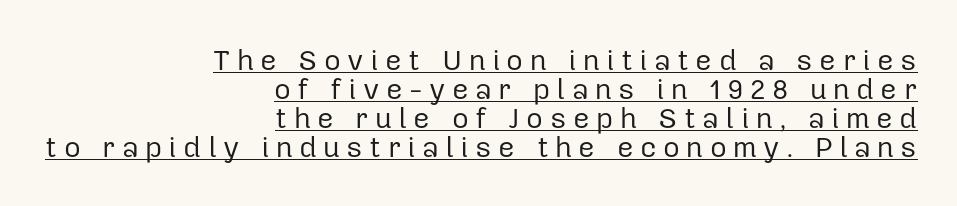
The image shows 29 px regular-weight sans-serif type, upright; set right-aligned, tight line spacing (1.0x), unusually wide letter spacing (+0.22 em), underlined; low stroke contrast and a medium x-height.
